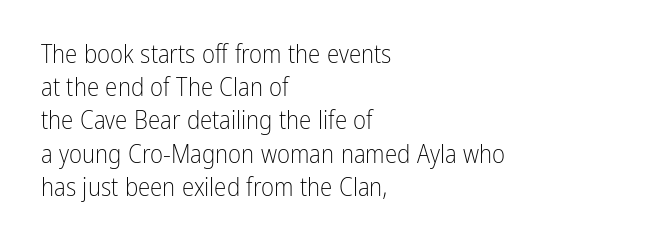
{"italic": "no", "bold": "no", "underline": "no", "align": "left", "line_spacing": "normal", "line_spacing_ratio": 1.33, "letter_spacing": "normal", "letter_spacing_em": 0.0, "glyph_px": 25}
